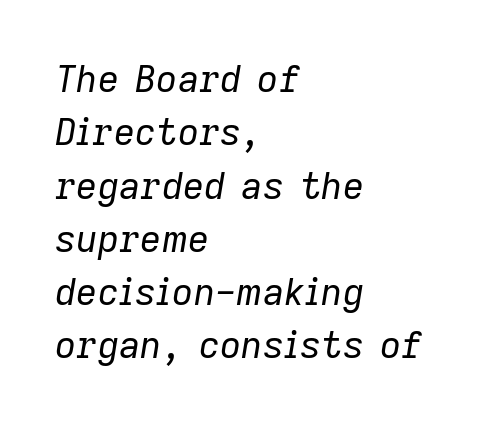
Q: Is the text bold? A: No.
Q: Is the text italic (slanted)? A: Yes, it leans right by about 9 degrees.
Q: Is the text underlined? A: No.
Q: How is the paragraph aligned? A: Left-aligned.
Q: Is the spacing between letters normal or unusually wide? A: Normal.
Q: Is the spacing between lines tight, normal or loose? A: Normal.
Q: Width (condensed, normal, or wide)? A: Normal.
Q: Stroke contrast? A: Low.
Q: x-height? A: Medium.
Q: Monospaced? A: No.
